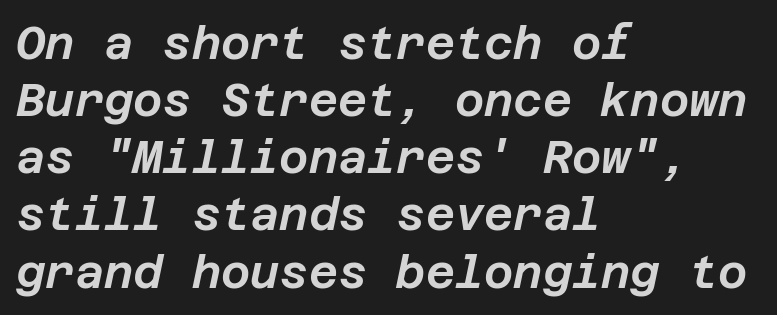
Leftover space on each line is placed entirely after the last word. The text carries the slant typical of an italic or oblique font. This sample uses plain, unmodified letter spacing. Summary of vertical rhythm: regular, with standard interline spacing. The space directly below the letters is spotless.
